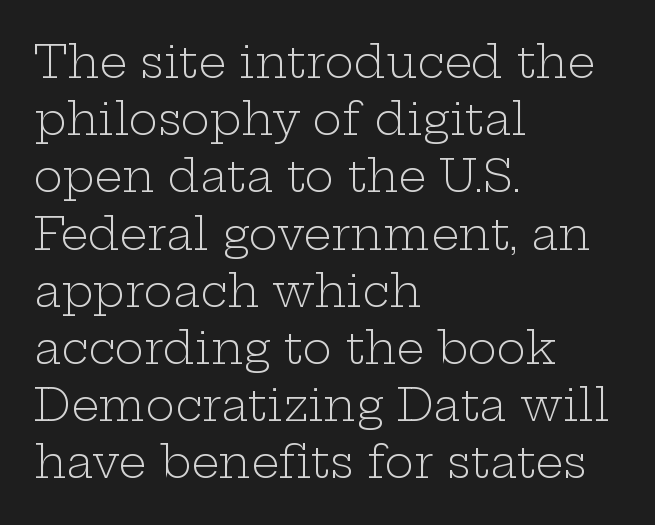
The image shows 44 px light, wide serif type, upright; set left-aligned, normal line spacing (1.3x), normal letter spacing, not underlined; low stroke contrast and a medium x-height.
